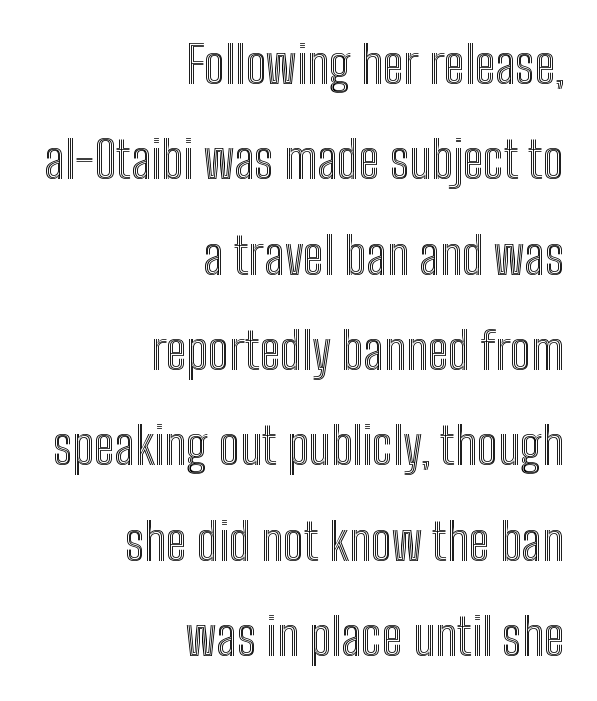
Decoration check: the copy has no underline. Observe the ordinary spacing: letters are neighbours, not strangers. Is the block centered? No — it sits flush against the right margin. Is there any slant? The stems are plumb.
